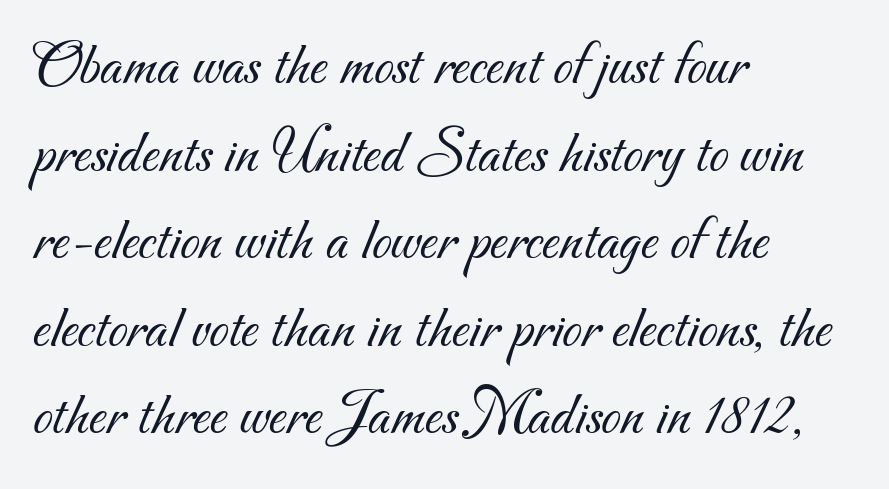
No heavy texture on the line: the type isn't bold. This sample uses a sans-serif face. Leftover space on each line is placed entirely after the last word. Lines of text with bare space underneath. What stands out about the letter spacing? Nothing — it is the standard amount.
